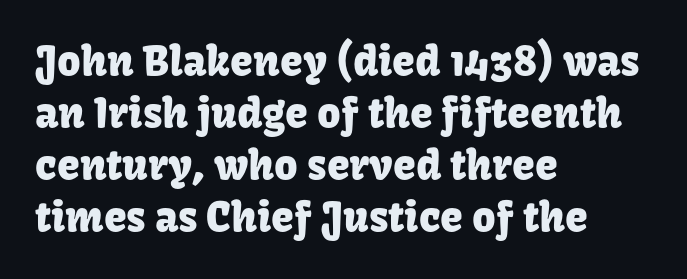
The image shows 41 px sans-serif type, upright; set left-aligned, normal line spacing (1.27x), normal letter spacing, not underlined; low stroke contrast and a medium x-height.
